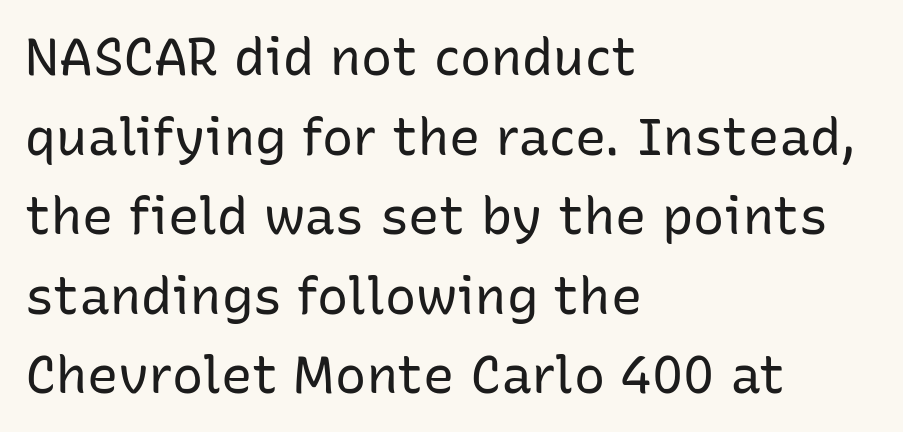
Q: Is the text bold? A: No.
Q: Is the text italic (slanted)? A: No, it is upright.
Q: Is the typeface a serif or a sans-serif typeface? A: Sans-serif.
Q: Is the text underlined? A: No.
Q: How is the paragraph aligned? A: Left-aligned.
Q: Is the spacing between letters normal or unusually wide? A: Normal.
Q: Is the spacing between lines tight, normal or loose? A: Normal.
Q: Width (condensed, normal, or wide)? A: Normal.
Q: Stroke contrast? A: Low.
Q: x-height? A: Medium.
Q: Monospaced? A: No.
